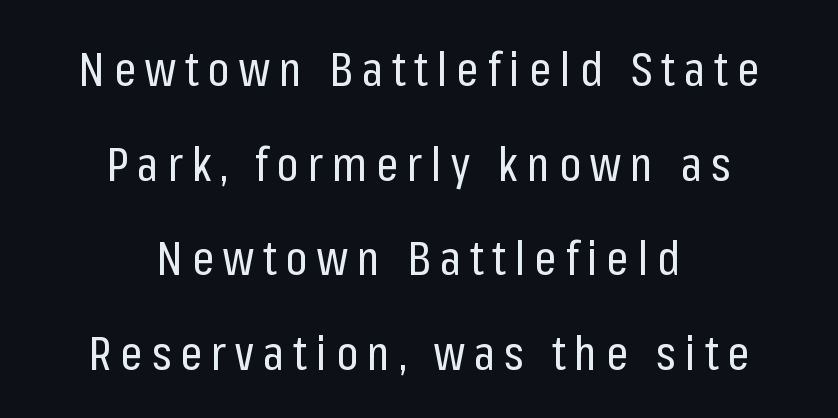
{"serif": "no", "italic": "no", "bold": "no", "weight": "regular", "width": "condensed", "stroke_contrast": "low", "x_height": "medium", "monospaced": "no", "underline": "no", "align": "center", "line_spacing": "loose", "line_spacing_ratio": 1.97, "glyph_px": 48}
